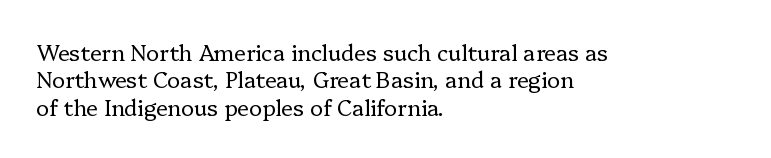
Q: Is the text bold? A: No.
Q: Is the text italic (slanted)? A: No, it is upright.
Q: Is the text underlined? A: No.
Q: How is the paragraph aligned? A: Left-aligned.
Q: Is the spacing between letters normal or unusually wide? A: Normal.
